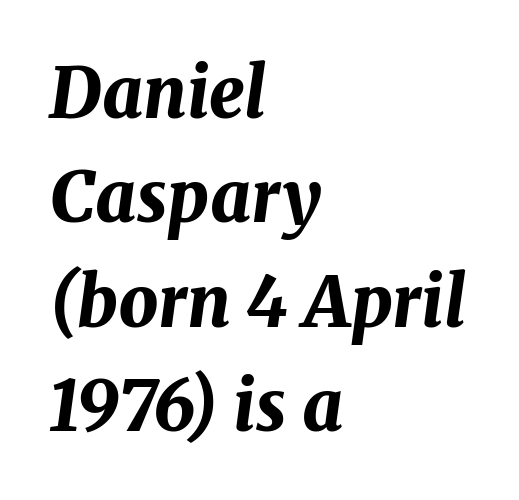
Q: Is the text bold? A: Yes.
Q: Is the text italic (slanted)? A: Yes, it leans right by about 8 degrees.
Q: Is the text underlined? A: No.
Q: How is the paragraph aligned? A: Left-aligned.
Q: Is the spacing between letters normal or unusually wide? A: Normal.
Q: Is the spacing between lines tight, normal or loose? A: Normal.
Q: Width (condensed, normal, or wide)? A: Normal.
Q: Stroke contrast? A: Medium.
Q: x-height? A: Medium.
Q: Monospaced? A: No.
